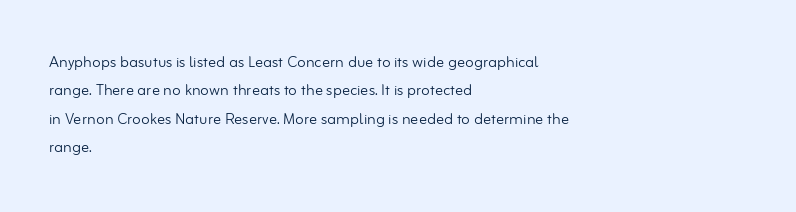
The image shows 20 px text type, upright; set left-aligned, normal line spacing (1.42x), normal letter spacing, not underlined.
